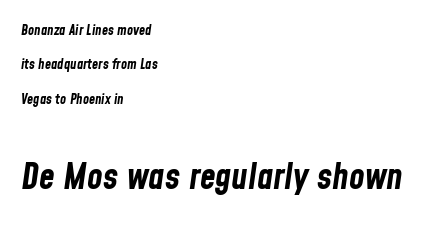
The image shows 36 px bold, condensed type, italic (leaning right); set left-aligned, loose line spacing (2.45x), normal letter spacing, not underlined; the second (bottom) block is 2.57x larger; low stroke contrast and a medium x-height.
